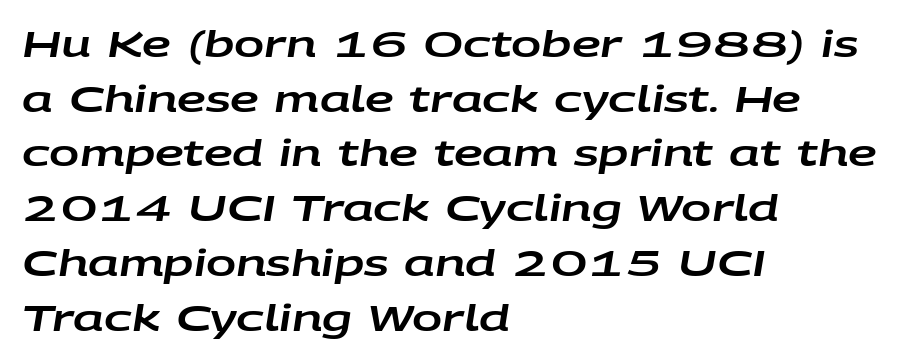
{"italic": "yes", "lean": "right", "slant_degrees": 9, "width": "wide", "stroke_contrast": "low", "x_height": "large", "monospaced": "no", "underline": "no", "align": "left", "line_spacing": "normal", "line_spacing_ratio": 1.52, "letter_spacing": "normal", "letter_spacing_em": 0.0, "glyph_px": 36}
